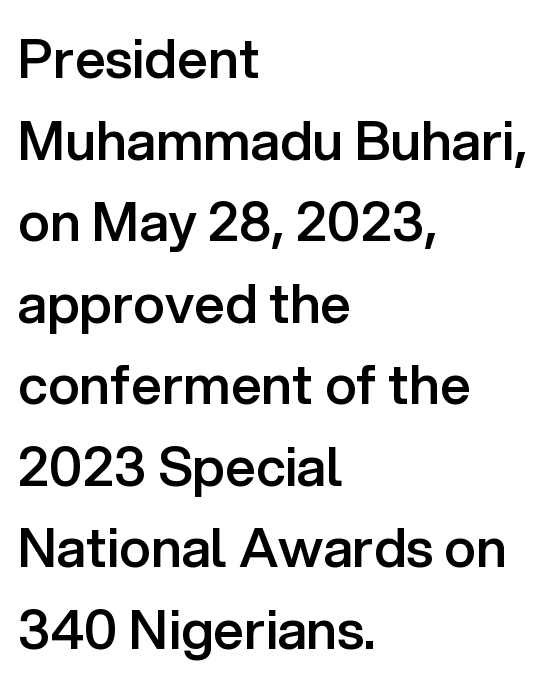
The image shows 54 px semibold sans-serif type, upright; set left-aligned, normal line spacing (1.51x), normal letter spacing, not underlined; low stroke contrast and a medium x-height.
